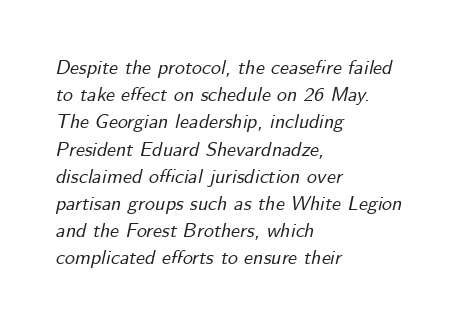
The face used here has a pronounced slope to its letters. Standard letterfit; no display-style spreading of the glyphs. Typeset ragged right — the left edge is the straight one. Whoever set this chose a conventional vertical rhythm.
